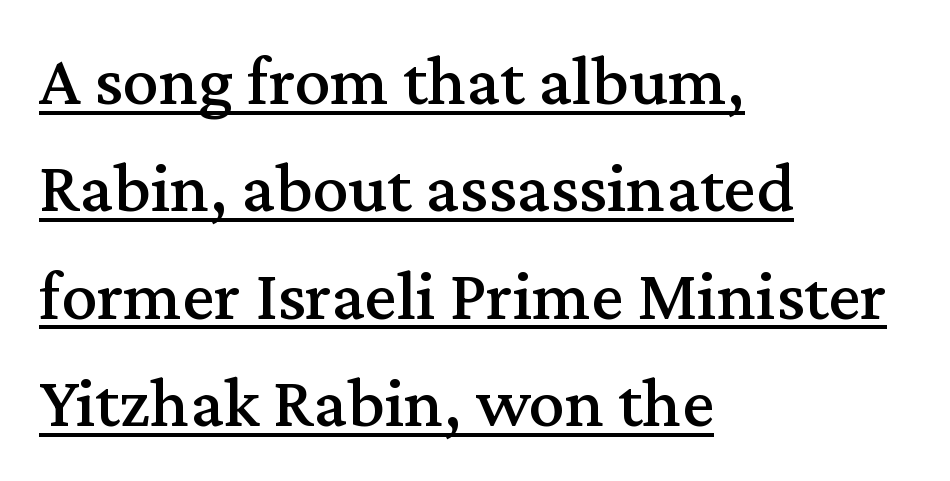
The image shows 72 px serif type, upright; set left-aligned, normal line spacing (1.49x), normal letter spacing, underlined; medium stroke contrast and a medium x-height.
